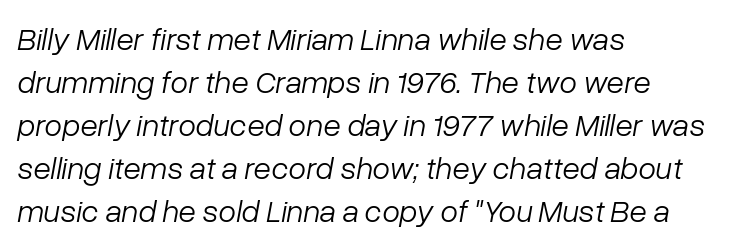
The image shows 32 px light type, italic (leaning right); set left-aligned, normal line spacing (1.34x), normal letter spacing, not underlined; low stroke contrast and a medium x-height.
